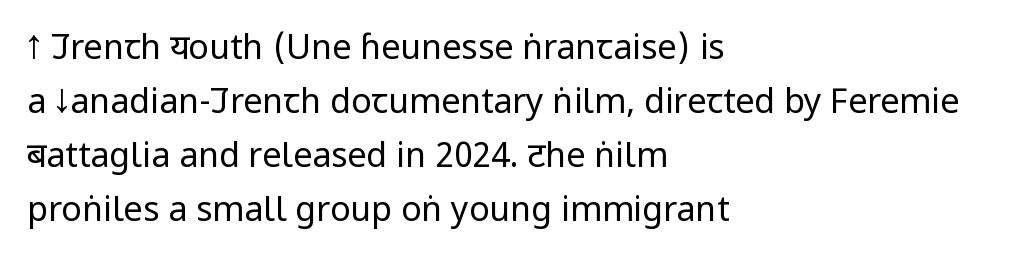
{"serif": "no", "italic": "no", "bold": "no", "weight": "regular", "width": "condensed", "stroke_contrast": "low", "x_height": "large", "monospaced": "no", "underline": "no", "align": "left", "line_spacing": "normal", "line_spacing_ratio": 1.59, "letter_spacing": "normal", "letter_spacing_em": 0.0, "glyph_px": 34}
